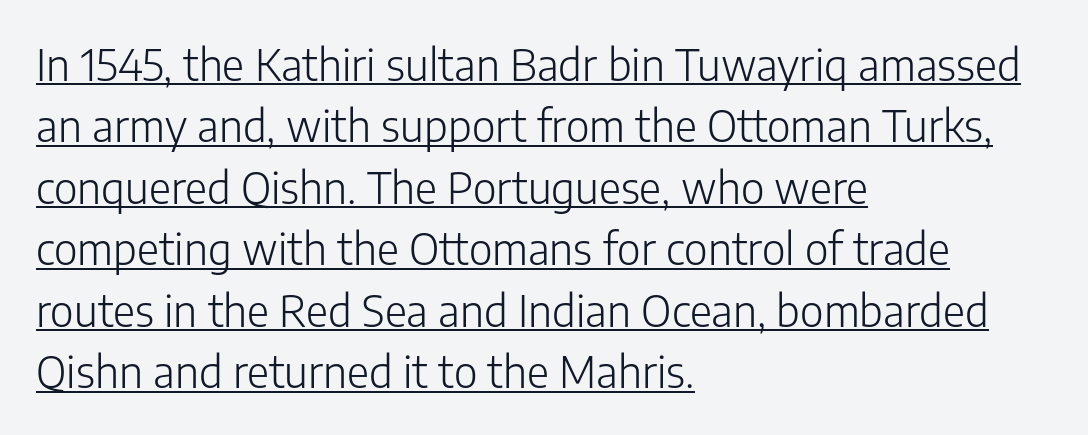
The image shows 43 px light sans-serif type, upright; set left-aligned, normal line spacing (1.43x), normal letter spacing, underlined; low stroke contrast and a medium x-height.
